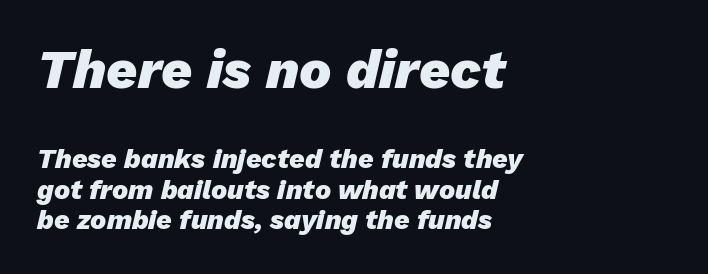
If you squint, the top block still reads clearly — it's the larger of the two. This sample uses an oblique cut, with every glyph tilted off the vertical. Tracking here is standard; glyphs follow each other at the usual distance. Strong, thick strokes mark this as bold type. A typesetter would call this leading minimal, almost set solid.
